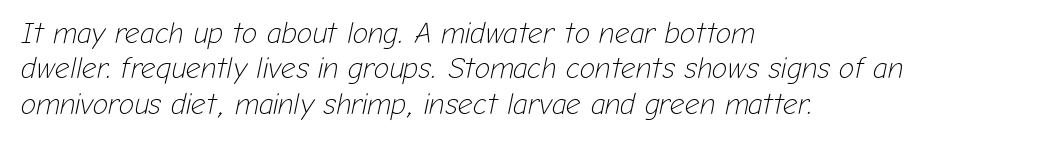
Q: Is the text bold? A: No.
Q: Is the text italic (slanted)? A: Yes, it leans right by about 12 degrees.
Q: Is the text underlined? A: No.
Q: How is the paragraph aligned? A: Left-aligned.
Q: Is the spacing between letters normal or unusually wide? A: Normal.
Q: Width (condensed, normal, or wide)? A: Normal.
Q: Stroke contrast? A: Low.
Q: x-height? A: Medium.
Q: Monospaced? A: No.
